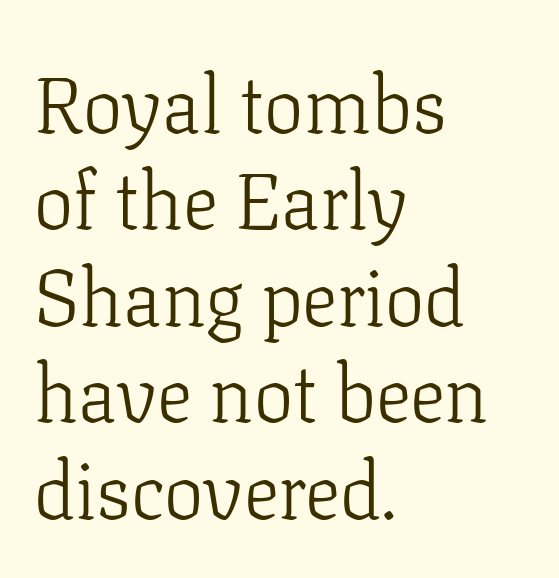
Q: Is the text bold? A: No.
Q: Is the text italic (slanted)? A: No, it is upright.
Q: Is the typeface a serif or a sans-serif typeface? A: Serif.
Q: Is the text underlined? A: No.
Q: How is the paragraph aligned? A: Left-aligned.
Q: Is the spacing between letters normal or unusually wide? A: Normal.
Q: Width (condensed, normal, or wide)? A: Normal.
Q: Stroke contrast? A: Low.
Q: x-height? A: Medium.
Q: Monospaced? A: No.
